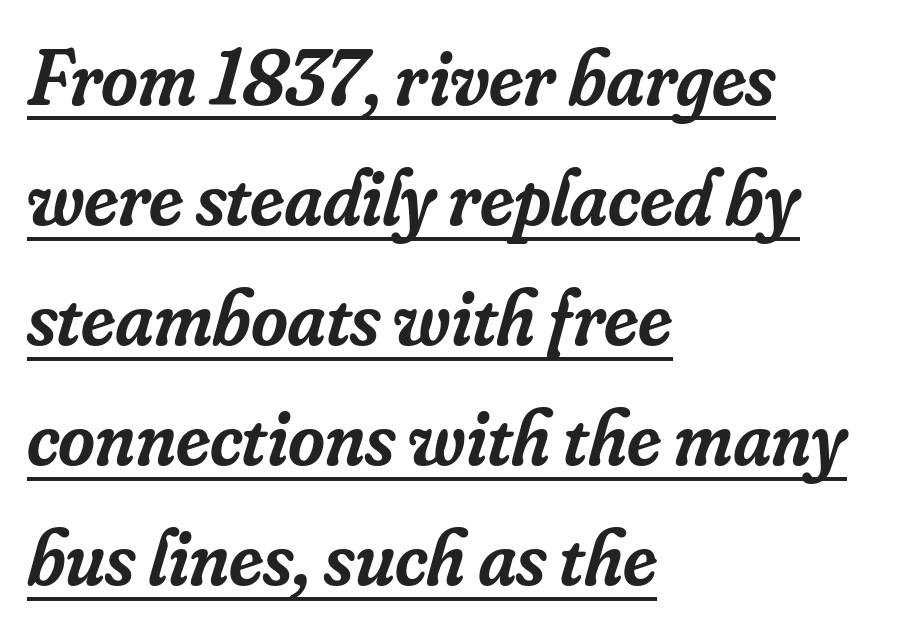
Q: Is the text bold? A: Semi-bold.
Q: Is the text italic (slanted)? A: Yes, it leans right by about 16 degrees.
Q: Is the typeface a serif or a sans-serif typeface? A: Serif.
Q: Is the text underlined? A: Yes.
Q: How is the paragraph aligned? A: Left-aligned.
Q: Is the spacing between letters normal or unusually wide? A: Normal.
Q: Is the spacing between lines tight, normal or loose? A: Normal.
Q: Width (condensed, normal, or wide)? A: Normal.
Q: Stroke contrast? A: Low.
Q: x-height? A: Small.
Q: Monospaced? A: No.
